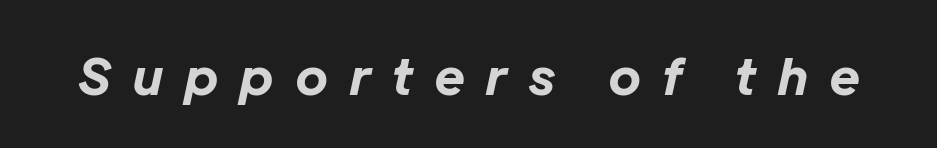
Q: Is the text bold? A: Yes.
Q: Is the text italic (slanted)? A: Yes, it leans right by about 12 degrees.
Q: Is the text underlined? A: No.
Q: Is the spacing between letters normal or unusually wide? A: Unusually wide.
Q: Width (condensed, normal, or wide)? A: Normal.
Q: Stroke contrast? A: Low.
Q: x-height? A: Medium.
Q: Monospaced? A: No.
